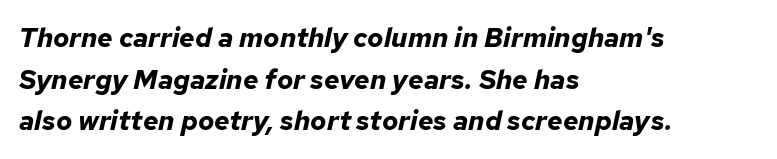
Students, this is bold: see how much ink each stroke carries. Is the type slanted? Yes — the strokes lean at a clear angle. Typeset ragged right — the left edge is the straight one. Rows of type keep a routine distance in the vertical direction. The passage shown is not underscored anywhere.
